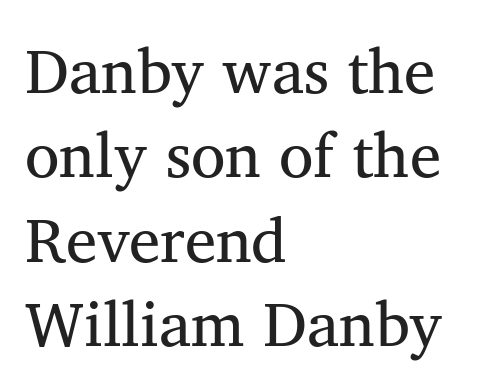
The image shows 63 px regular-weight serif type, upright; set left-aligned, normal line spacing (1.34x), normal letter spacing, not underlined; medium stroke contrast and a medium x-height.
